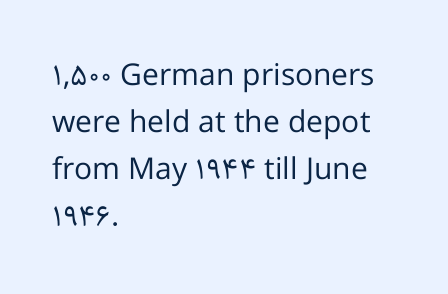
Spacing between characters is what you'd get straight out of the box. Underlining? Definitely not there. Line beginnings align vertically; line endings do not. Posture: straight, roman, zero tilt.
